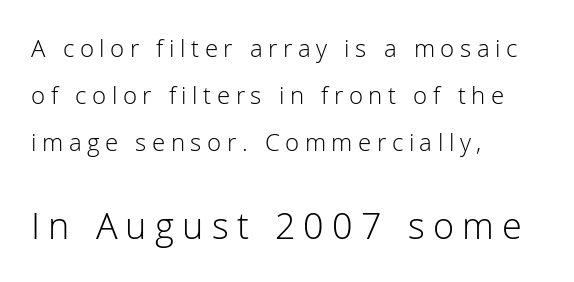
{"serif": "no", "italic": "no", "bold": "no", "weight": "light", "width": "normal", "stroke_contrast": "low", "x_height": "medium", "monospaced": "no", "underline": "no", "align": "left", "line_spacing": "loose", "line_spacing_ratio": 1.95, "letter_spacing": "wide", "letter_spacing_em": 0.23, "larger_block": "second", "size_ratio": 1.5, "glyph_px": 36}
